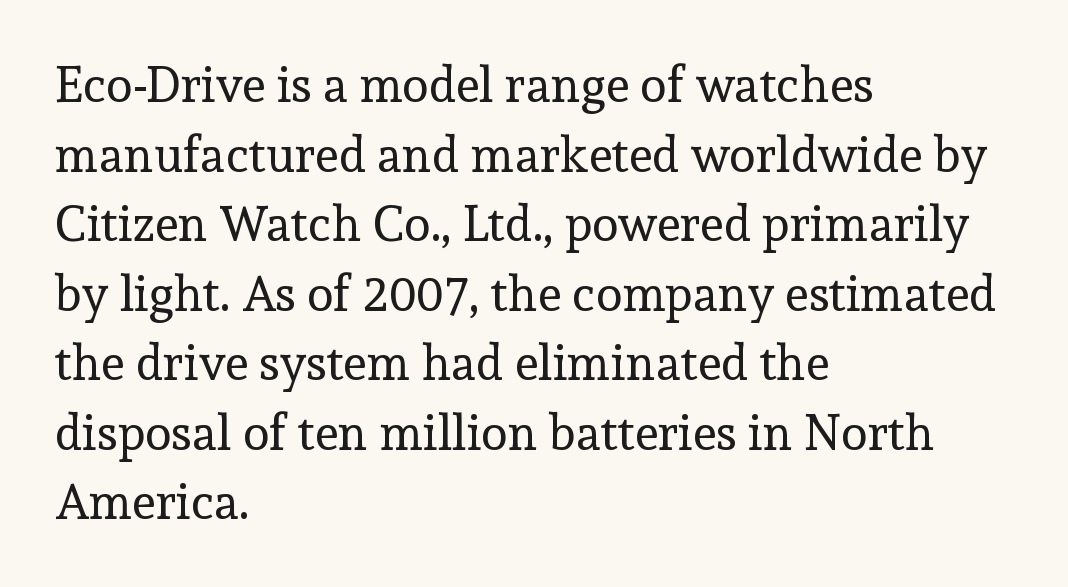
The passage shown is typed in a proportional face where columns would drift. Vertically, the passage feels balanced, rows spaced as you'd expect. Does extra space separate the letters? No, they use regular spacing. Stroke mass is kept to a normal reading level or below.
